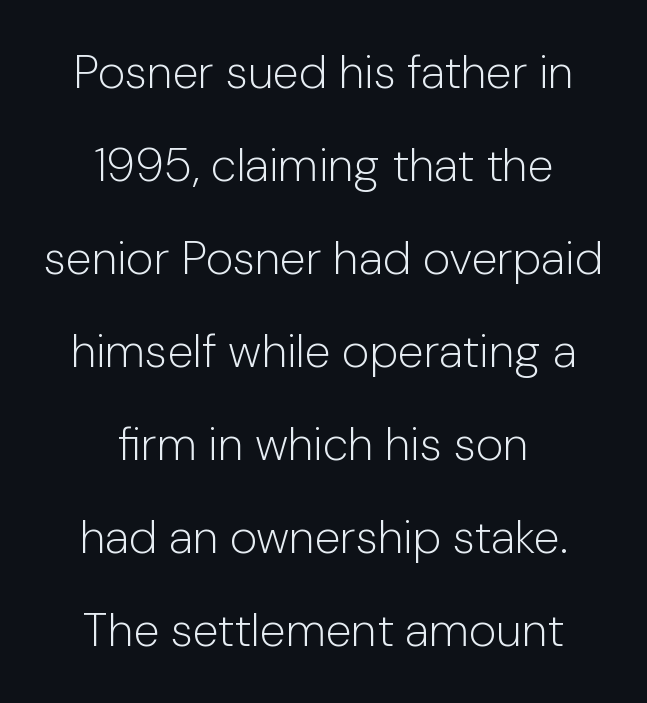
{"serif": "no", "italic": "no", "bold": "no", "weight": "light", "width": "normal", "stroke_contrast": "low", "x_height": "medium", "monospaced": "no", "underline": "no", "align": "center", "line_spacing": "loose", "line_spacing_ratio": 1.98, "letter_spacing": "normal", "letter_spacing_em": 0.0, "glyph_px": 47}
